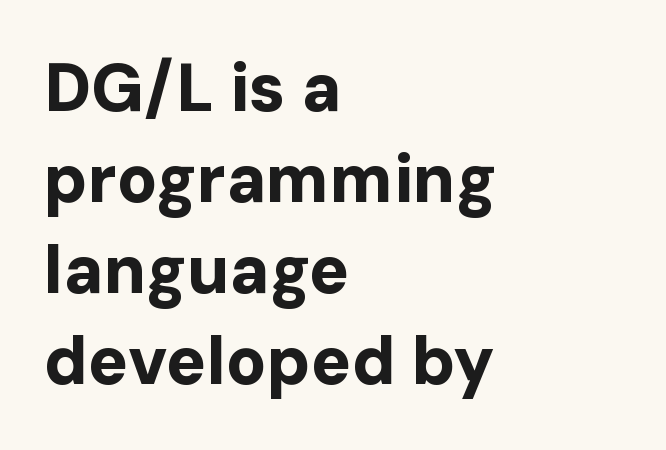
Q: Is the text bold? A: Yes.
Q: Is the text italic (slanted)? A: No, it is upright.
Q: Is the typeface a serif or a sans-serif typeface? A: Sans-serif.
Q: Is the text underlined? A: No.
Q: How is the paragraph aligned? A: Left-aligned.
Q: Is the spacing between letters normal or unusually wide? A: Normal.
Q: Is the spacing between lines tight, normal or loose? A: Normal.
Q: Width (condensed, normal, or wide)? A: Normal.
Q: Stroke contrast? A: Low.
Q: x-height? A: Medium.
Q: Monospaced? A: No.
